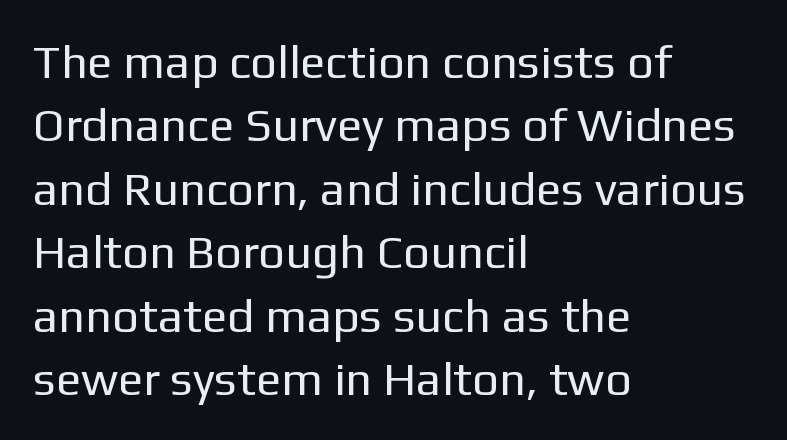
{"serif": "no", "italic": "no", "bold": "no", "weight": "regular", "width": "normal", "stroke_contrast": "low", "x_height": "medium", "monospaced": "no", "underline": "no", "align": "left", "line_spacing": "normal", "line_spacing_ratio": 1.35, "letter_spacing": "normal", "letter_spacing_em": 0.0, "glyph_px": 47}
